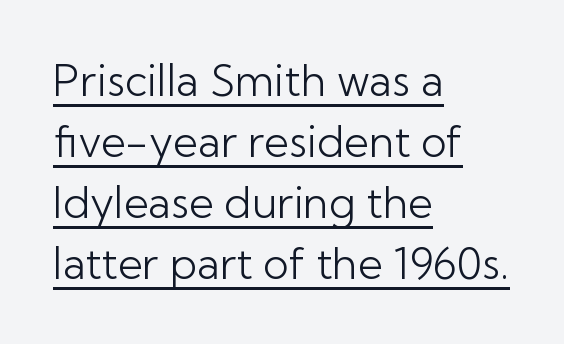
No chunkiness to these letters — they're not bold. It's the straight-up-and-down kind of type. Underlining? Definitely there. The rendering anchors every line to the left-hand side. There is no visible air inserted between adjacent glyphs. No feet cap the strokes, marking this as sans-serif type.
